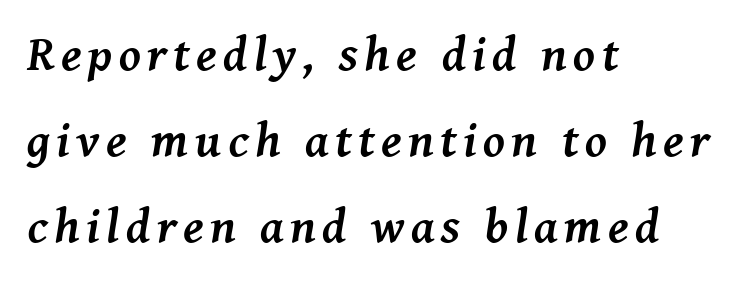
{"serif": "yes", "italic": "yes", "lean": "right", "slant_degrees": 8, "bold": "yes", "weight": "semibold", "width": "normal", "stroke_contrast": "medium", "x_height": "medium", "monospaced": "no", "underline": "no", "align": "left", "line_spacing_ratio": 1.76, "glyph_px": 49}
